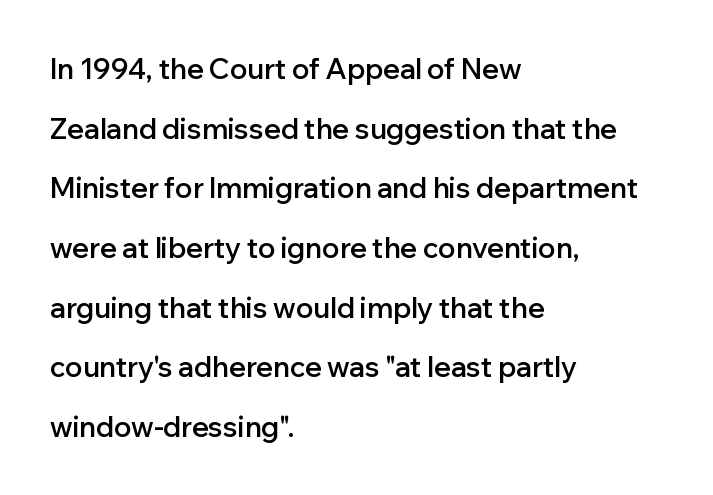
{"serif": "no", "italic": "no", "bold": "semi", "weight": "semibold", "width": "normal", "stroke_contrast": "low", "x_height": "medium", "monospaced": "no", "underline": "no", "align": "left", "line_spacing": "loose", "line_spacing_ratio": 2.13, "letter_spacing": "normal", "letter_spacing_em": 0.0, "glyph_px": 28}
